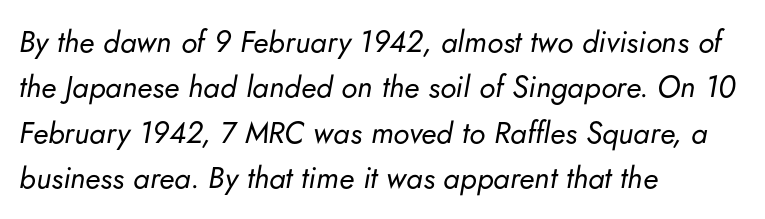
Q: Is the text bold? A: No.
Q: Is the text italic (slanted)? A: Yes, it leans right by about 5 degrees.
Q: Is the text underlined? A: No.
Q: How is the paragraph aligned? A: Left-aligned.
Q: Is the spacing between letters normal or unusually wide? A: Normal.
Q: Is the spacing between lines tight, normal or loose? A: Normal.
Q: Width (condensed, normal, or wide)? A: Normal.
Q: Stroke contrast? A: Low.
Q: x-height? A: Small.
Q: Monospaced? A: No.
